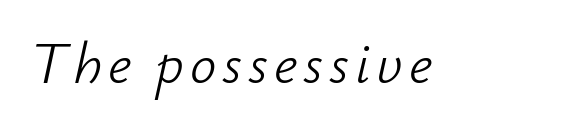
{"italic": "yes", "lean": "right", "slant_degrees": 12, "bold": "no", "weight": "light", "width": "normal", "stroke_contrast": "low", "x_height": "small", "monospaced": "no", "underline": "no", "glyph_px": 59}
